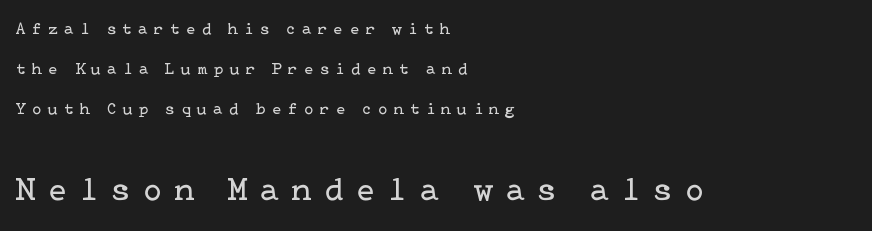
{"serif": "yes", "italic": "no", "bold": "no", "weight": "regular", "width": "normal", "stroke_contrast": "low", "x_height": "medium", "underline": "no", "align": "left", "line_spacing": "loose", "line_spacing_ratio": 2.36, "letter_spacing": "wide", "letter_spacing_em": 0.38, "larger_block": "second", "size_ratio": 2.0, "glyph_px": 34}
